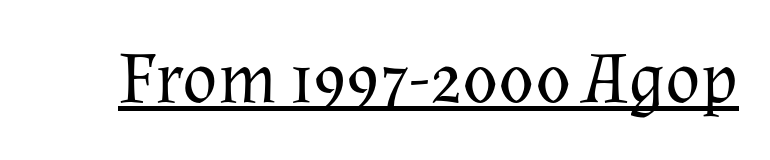
{"serif": "yes", "italic": "no", "bold": "no", "weight": "regular", "width": "normal", "stroke_contrast": "medium", "x_height": "medium", "monospaced": "no", "underline": "yes", "letter_spacing": "normal", "letter_spacing_em": 0.0, "glyph_px": 73}
